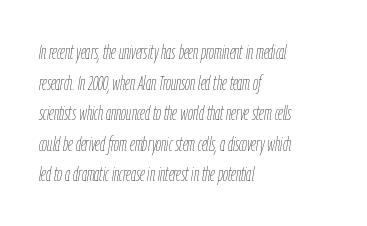
Q: Is the text bold? A: No.
Q: Is the text italic (slanted)? A: Yes, it leans right by about 9 degrees.
Q: Is the text underlined? A: No.
Q: How is the paragraph aligned? A: Left-aligned.
Q: Is the spacing between letters normal or unusually wide? A: Normal.
Q: Is the spacing between lines tight, normal or loose? A: Normal.
